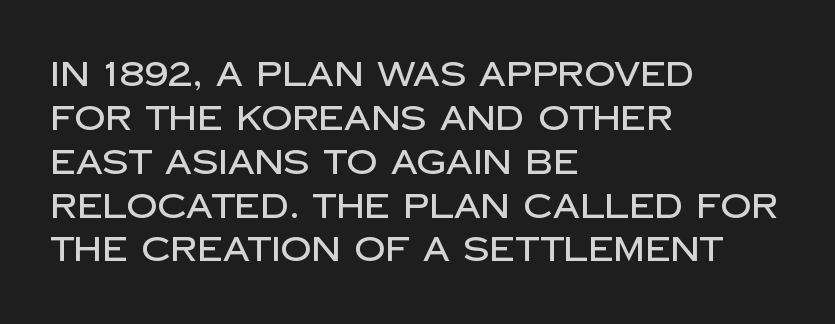
{"serif": "no", "italic": "no", "width": "normal", "stroke_contrast": "low", "x_height": "large", "monospaced": "no", "underline": "no", "align": "left", "line_spacing": "normal", "line_spacing_ratio": 1.29, "letter_spacing": "normal", "letter_spacing_em": 0.0, "glyph_px": 34}
